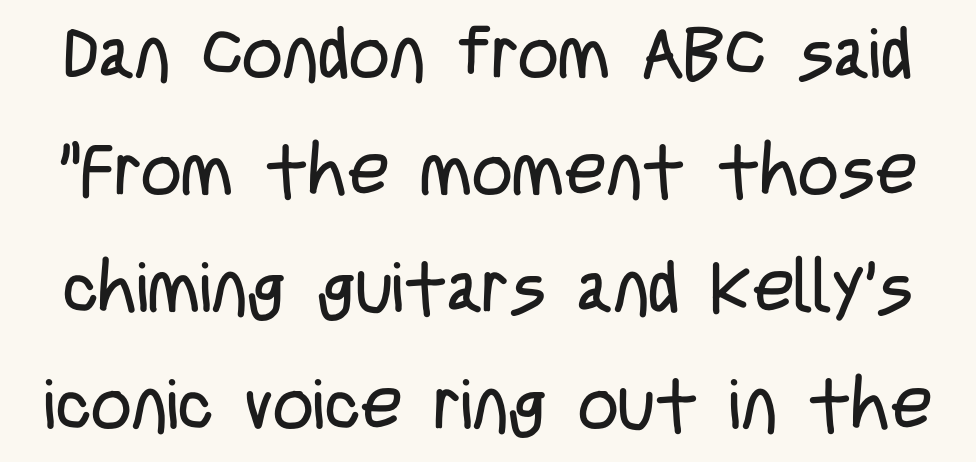
Any mark beneath the type? The region is blank. The rows are spaced the way most documents space them. The characters display no serif detailing; their extremities are plain. Here the designer chose a conventional face with non-uniform glyph widths.
